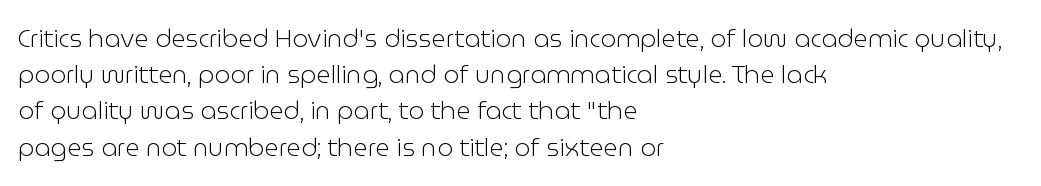
The cut favours lightness, reaching ordinary text weight at its darkest. Left-aligned paragraph, ragged on the right. There is no visible air inserted between adjacent glyphs. Has an underline been added? It has not. Upright lettering throughout. Leading matches the norm, producing a regular column.
